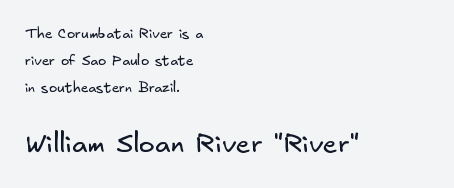
Q: Is the text bold? A: No.
Q: Is the text underlined? A: No.
Q: How is the paragraph aligned? A: Left-aligned.
Q: Is the spacing between letters normal or unusually wide? A: Normal.
Q: Is the spacing between lines tight, normal or loose? A: Loose.
Q: Which block of text is set in a larger size, the first (top) or the second (bottom)? A: The second (bottom) one.
